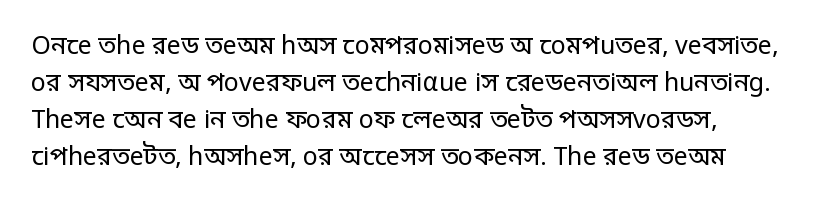
{"italic": "no", "bold": "no", "underline": "no", "line_spacing": "normal", "line_spacing_ratio": 1.48, "letter_spacing": "normal", "letter_spacing_em": 0.0, "glyph_px": 25}
